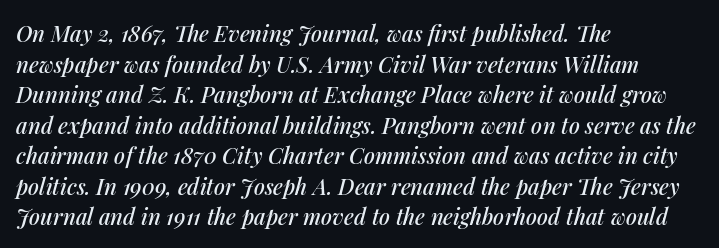
Q: Is the text italic (slanted)? A: Yes, it leans right by about 14 degrees.
Q: Is the text underlined? A: No.
Q: How is the paragraph aligned? A: Left-aligned.
Q: Is the spacing between letters normal or unusually wide? A: Normal.
Q: Is the spacing between lines tight, normal or loose? A: Normal.
